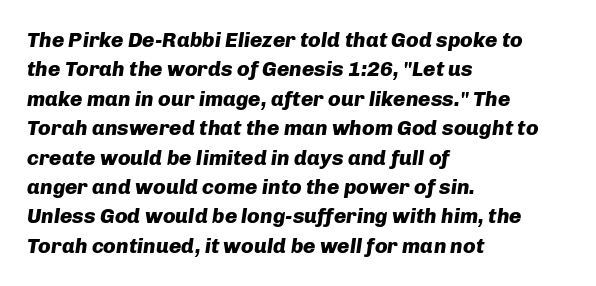
The image shows 21 px bold type, italic (leaning right); set left-aligned, normal line spacing (1.4x), normal letter spacing, not underlined.
